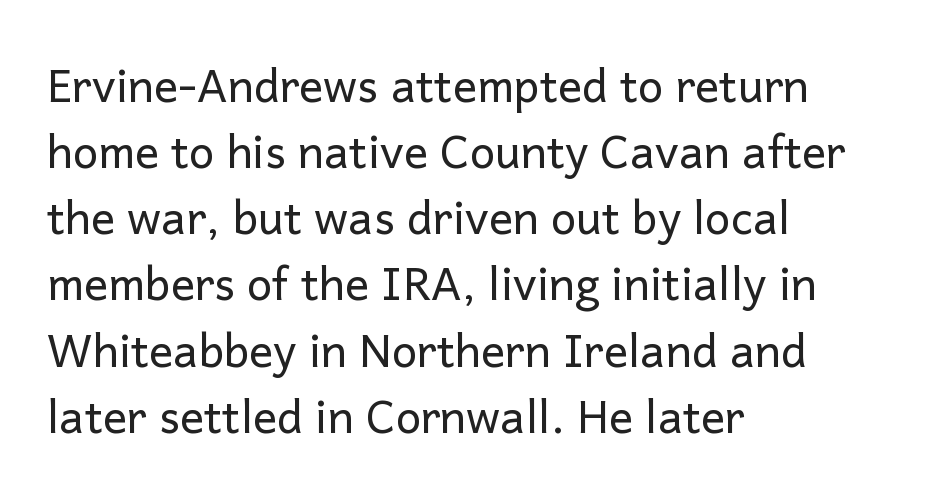
The image shows 45 px regular-weight sans-serif type, upright; set left-aligned, normal line spacing (1.47x), normal letter spacing, not underlined; low stroke contrast and a medium x-height.
